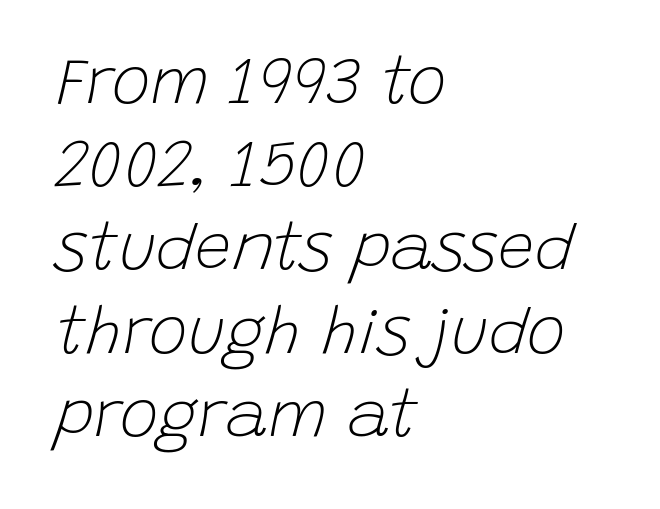
Q: Is the text bold? A: No.
Q: Is the text italic (slanted)? A: Yes, it leans right by about 15 degrees.
Q: Is the text underlined? A: No.
Q: How is the paragraph aligned? A: Left-aligned.
Q: Is the spacing between letters normal or unusually wide? A: Normal.
Q: Is the spacing between lines tight, normal or loose? A: Normal.
Q: Width (condensed, normal, or wide)? A: Normal.
Q: Stroke contrast? A: Low.
Q: x-height? A: Large.
Q: Monospaced? A: No.
